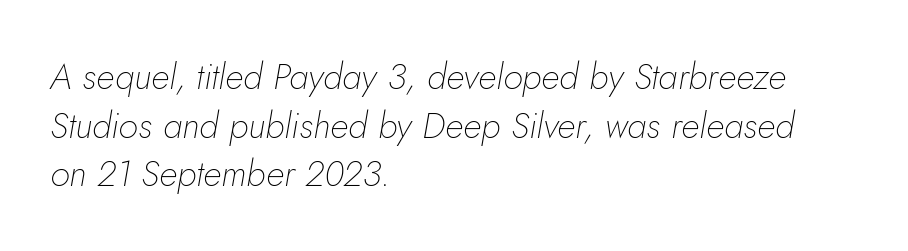
{"italic": "yes", "lean": "right", "slant_degrees": 5, "bold": "no", "weight": "thin", "width": "normal", "stroke_contrast": "low", "x_height": "small", "monospaced": "no", "underline": "no", "align": "left", "line_spacing": "normal", "line_spacing_ratio": 1.35, "letter_spacing": "normal", "letter_spacing_em": 0.0, "glyph_px": 36}
